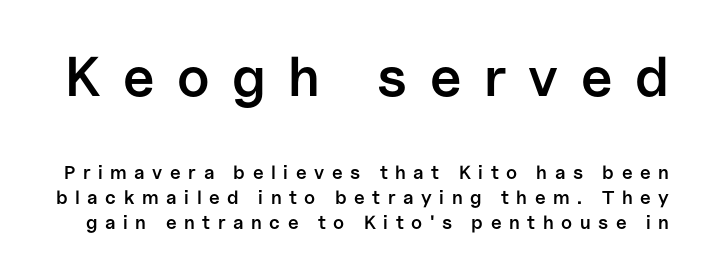
{"serif": "no", "italic": "no", "bold": "semi", "weight": "semibold", "width": "normal", "stroke_contrast": "low", "x_height": "medium", "monospaced": "no", "underline": "no", "line_spacing": "normal", "line_spacing_ratio": 1.32, "letter_spacing": "wide", "letter_spacing_em": 0.4, "larger_block": "first", "size_ratio": 2.95, "glyph_px": 56}
